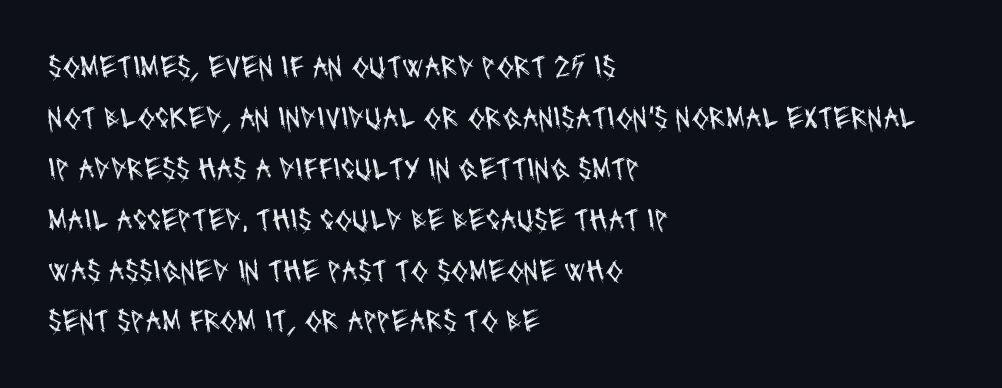
{"serif": "no", "bold": "no", "weight": "regular", "width": "condensed", "stroke_contrast": "medium", "x_height": "large", "monospaced": "no", "underline": "no", "align": "left", "line_spacing": "normal", "line_spacing_ratio": 1.59, "letter_spacing": "normal", "letter_spacing_em": 0.0, "glyph_px": 32}
